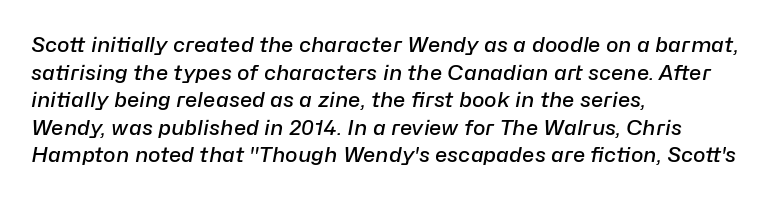
The gaps between neighbouring characters are ordinary and unremarkable. A bare baseline throughout the passage. Summary of weight: moderately heavy, a semibold. Where is the straight margin? On the left. Slant detected: the letters are inclined. The passage shown stacks its lines at a standard gap.
